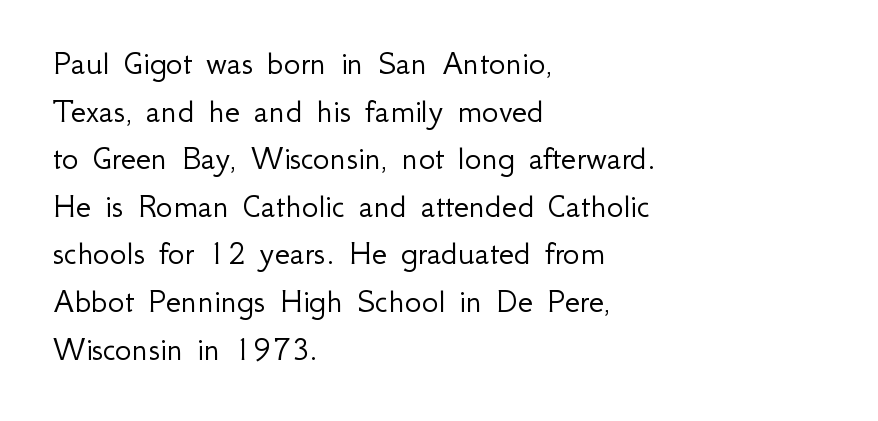
Q: Is the text bold? A: No.
Q: Is the text italic (slanted)? A: No, it is upright.
Q: Is the typeface a serif or a sans-serif typeface? A: Sans-serif.
Q: Is the text underlined? A: No.
Q: How is the paragraph aligned? A: Left-aligned.
Q: Is the spacing between letters normal or unusually wide? A: Normal.
Q: Is the spacing between lines tight, normal or loose? A: Normal.
Q: Width (condensed, normal, or wide)? A: Normal.
Q: Stroke contrast? A: Low.
Q: x-height? A: Small.
Q: Monospaced? A: No.
